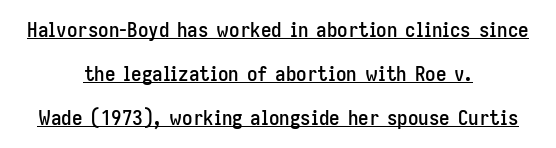
Q: Is the text italic (slanted)? A: No, it is upright.
Q: Is the text underlined? A: Yes.
Q: How is the paragraph aligned? A: Centered.
Q: Is the spacing between letters normal or unusually wide? A: Normal.
Q: Is the spacing between lines tight, normal or loose? A: Loose.
